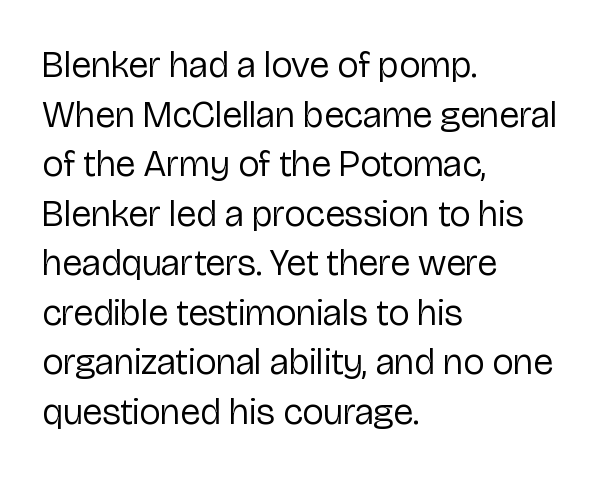
The image shows 37 px regular-weight sans-serif type, upright; set left-aligned, normal line spacing (1.34x), normal letter spacing, not underlined; low stroke contrast and a medium x-height.
